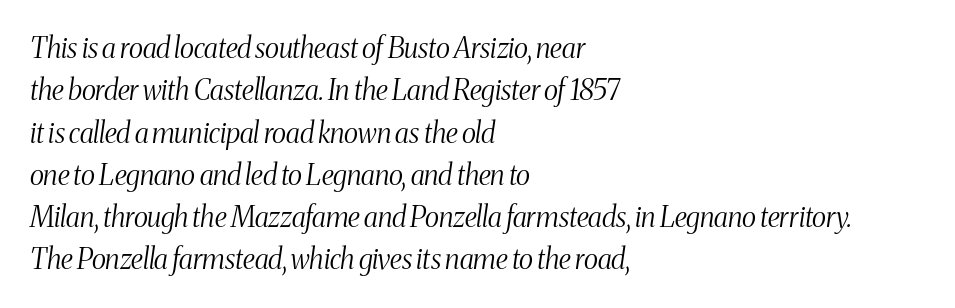
Q: Is the text bold? A: No.
Q: Is the text italic (slanted)? A: Yes, it leans right by about 8 degrees.
Q: Is the typeface a serif or a sans-serif typeface? A: Serif.
Q: Is the text underlined? A: No.
Q: How is the paragraph aligned? A: Left-aligned.
Q: Is the spacing between letters normal or unusually wide? A: Normal.
Q: Is the spacing between lines tight, normal or loose? A: Normal.
Q: Width (condensed, normal, or wide)? A: Condensed.
Q: Stroke contrast? A: Medium.
Q: x-height? A: Medium.
Q: Monospaced? A: No.
